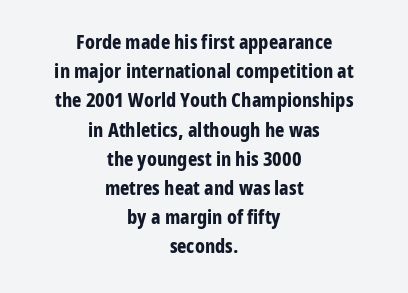
{"italic": "no", "bold": "yes", "underline": "no", "align": "center", "line_spacing": "normal", "line_spacing_ratio": 1.46, "letter_spacing": "normal", "letter_spacing_em": 0.0, "glyph_px": 20}
